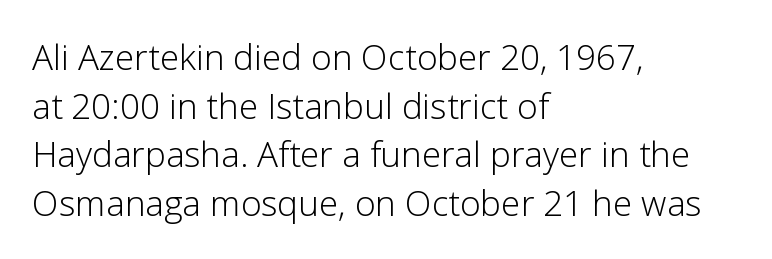
Underlining? Definitely not there. Does the type have serifs? No, each stem ends abruptly. The letters stand upright; this is a roman face. The letters advance in unequal steps, a hallmark of proportional type. The line texture is even and compact thanks to regular tracking. Is the stroke heavy? The answer is a plain regular-or-lighter.
